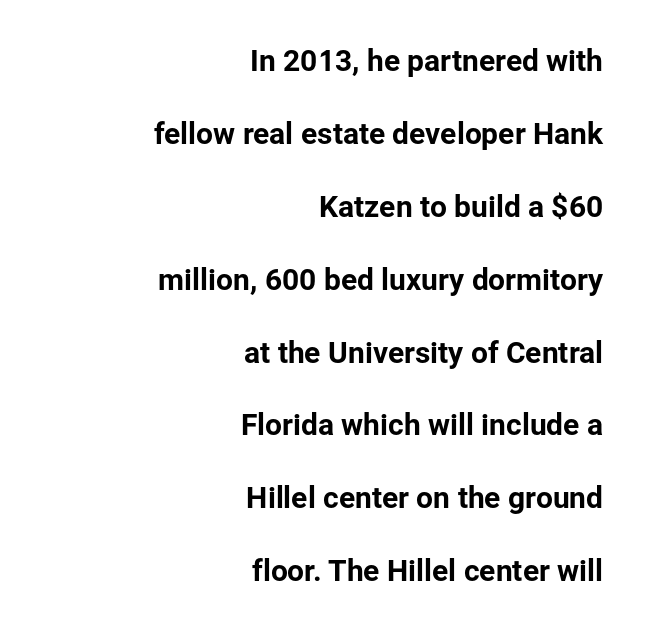
Lines of text with bare space underneath. A typesetter would call this proportional, since set widths differ per character. The compositor pushed each line to the right boundary. Designer's note — italics off, roman on.
